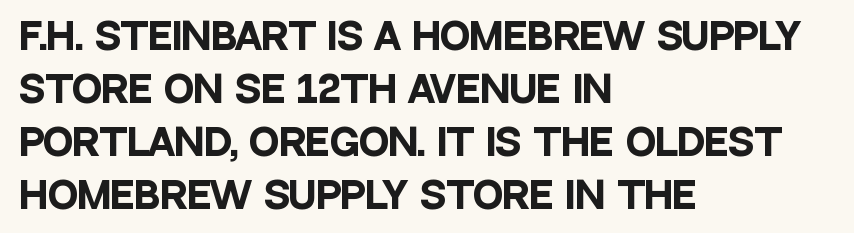
Q: Is the text bold? A: Yes.
Q: Is the text italic (slanted)? A: No, it is upright.
Q: Is the typeface a serif or a sans-serif typeface? A: Sans-serif.
Q: Is the text underlined? A: No.
Q: How is the paragraph aligned? A: Left-aligned.
Q: Is the spacing between letters normal or unusually wide? A: Normal.
Q: Is the spacing between lines tight, normal or loose? A: Normal.
Q: Width (condensed, normal, or wide)? A: Condensed.
Q: Stroke contrast? A: Low.
Q: x-height? A: Large.
Q: Monospaced? A: No.
